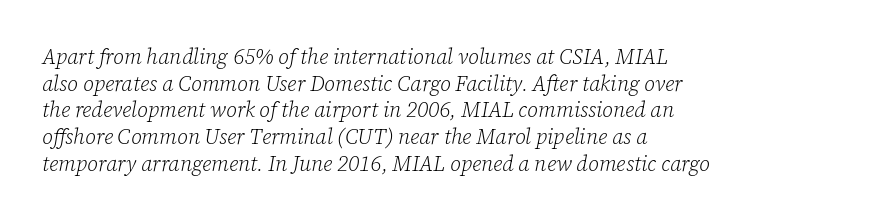
Q: Is the text bold? A: No.
Q: Is the text italic (slanted)? A: Yes, it leans right by about 12 degrees.
Q: Is the text underlined? A: No.
Q: How is the paragraph aligned? A: Left-aligned.
Q: Is the spacing between letters normal or unusually wide? A: Normal.
Q: Is the spacing between lines tight, normal or loose? A: Normal.
